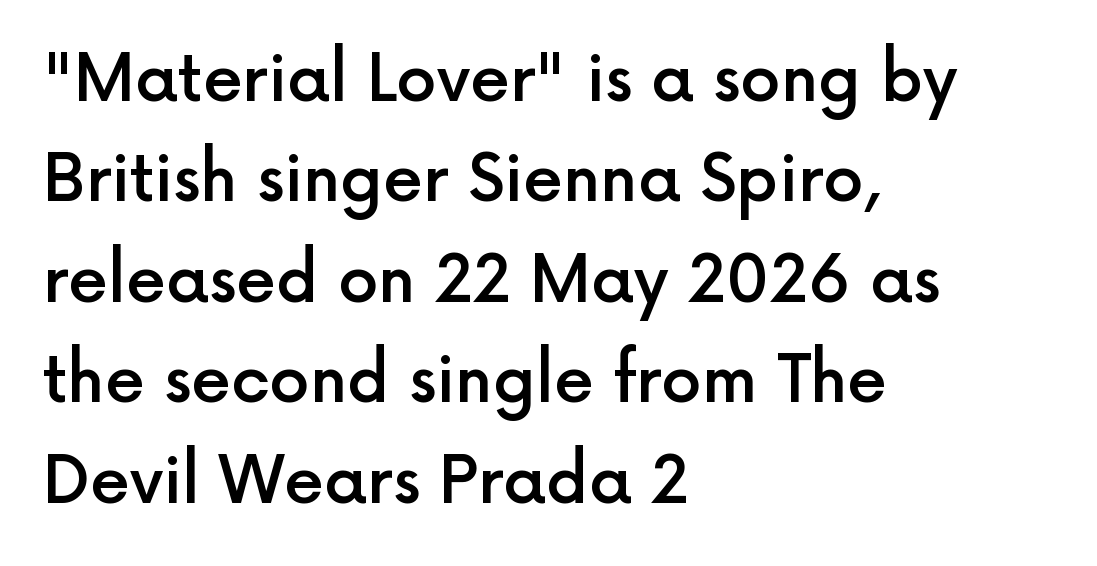
These lines are composed in type without serifs. Caption: multi-line text, flush left, ragged right. The typesetting leans somewhat heavy: a semibold. Evenly set lines give the paragraph a standard silhouette. Caption: standard tracking, unaltered.
